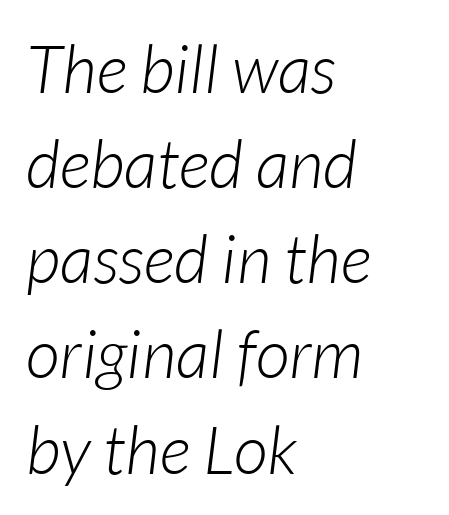
Look at the tracking — it's just the regular setting, nothing added. Bold? No — there's no thickening of the strokes. Notice how the stems are inclined rather than vertical — that's the hallmark of italics. Leading: standard. Does the copy run flush right? No — it runs flush left.
